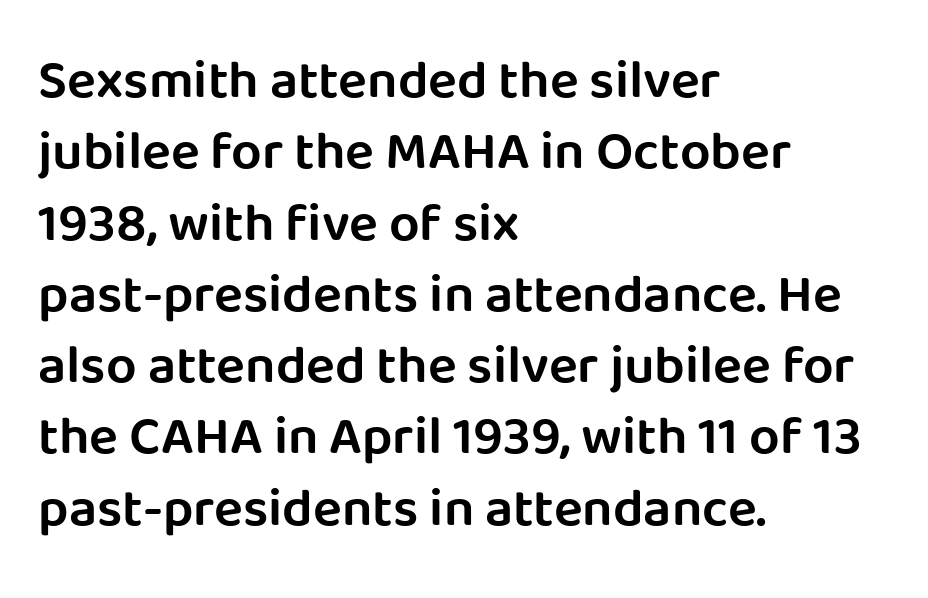
Q: Is the text bold? A: Semi-bold.
Q: Is the text italic (slanted)? A: No, it is upright.
Q: Is the typeface a serif or a sans-serif typeface? A: Sans-serif.
Q: Is the text underlined? A: No.
Q: How is the paragraph aligned? A: Left-aligned.
Q: Is the spacing between letters normal or unusually wide? A: Normal.
Q: Is the spacing between lines tight, normal or loose? A: Normal.
Q: Width (condensed, normal, or wide)? A: Normal.
Q: Stroke contrast? A: Low.
Q: x-height? A: Large.
Q: Monospaced? A: No.
